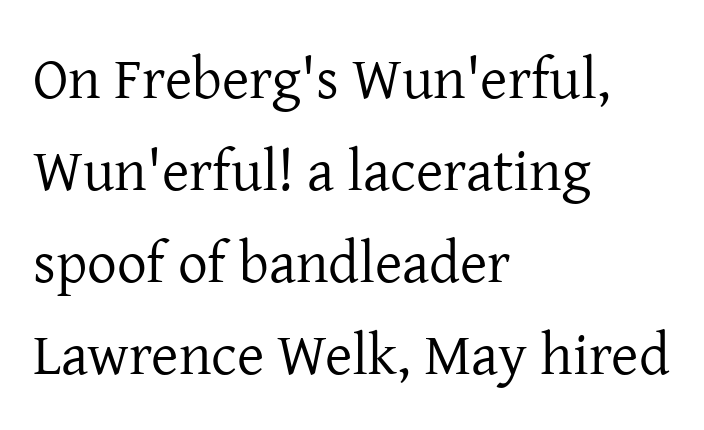
Q: Is the text bold? A: No.
Q: Is the text italic (slanted)? A: No, it is upright.
Q: Is the typeface a serif or a sans-serif typeface? A: Serif.
Q: Is the text underlined? A: No.
Q: How is the paragraph aligned? A: Left-aligned.
Q: Is the spacing between letters normal or unusually wide? A: Normal.
Q: Is the spacing between lines tight, normal or loose? A: Normal.
Q: Width (condensed, normal, or wide)? A: Normal.
Q: Stroke contrast? A: Low.
Q: x-height? A: Medium.
Q: Monospaced? A: No.
